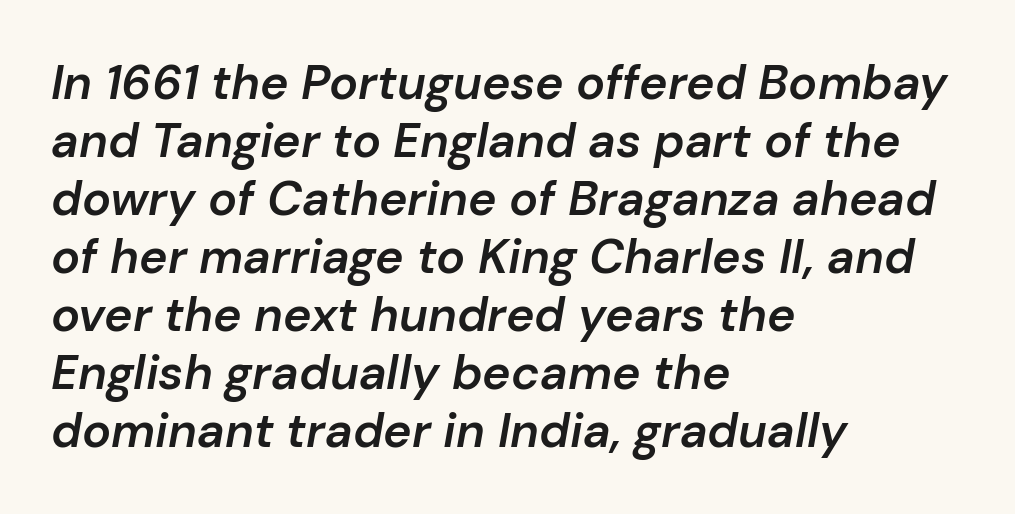
The image shows 48 px semibold type, italic (leaning right); set left-aligned, line spacing 1.21x, normal letter spacing, not underlined; low stroke contrast and a medium x-height.
